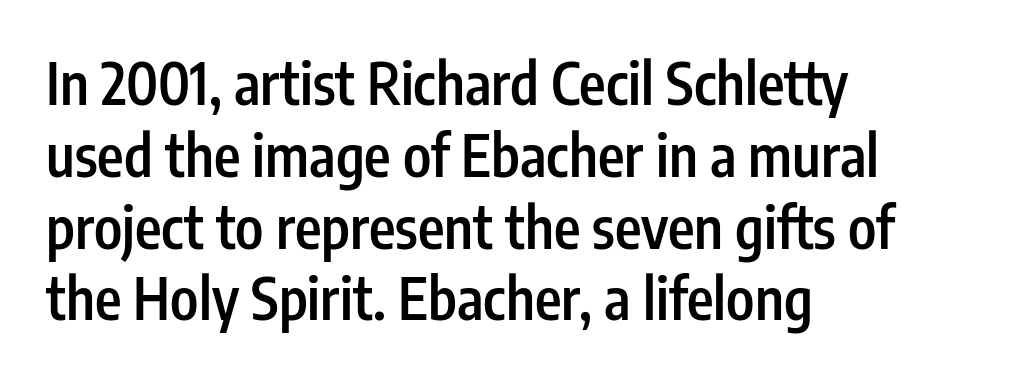
Has an underline been added? It has not. Stroke terminals: plain, sans-serif. The setting favours the left margin, as ordinary paragraphs usually do. The horizontal fit of the characters is conventional and even. Do the letters lean? They stand straight.
